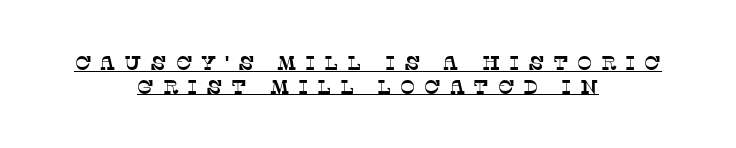
{"underline": "yes", "align": "center", "line_spacing_ratio": 1.18, "letter_spacing": "wide", "letter_spacing_em": 0.43, "glyph_px": 20}
